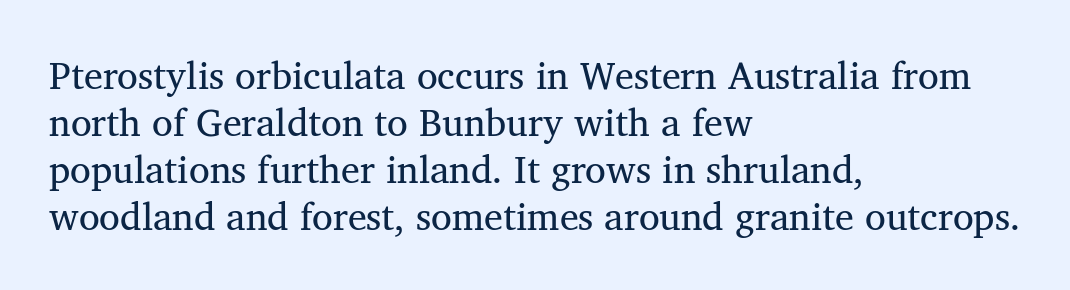
The image shows 38 px regular-weight serif type; set left-aligned, line spacing 1.24x, normal letter spacing, not underlined; medium stroke contrast and a medium x-height.
